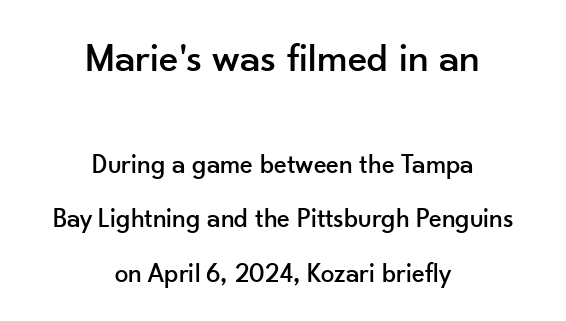
Q: Is the text italic (slanted)? A: No, it is upright.
Q: Is the typeface a serif or a sans-serif typeface? A: Sans-serif.
Q: Is the text underlined? A: No.
Q: How is the paragraph aligned? A: Centered.
Q: Is the spacing between letters normal or unusually wide? A: Normal.
Q: Is the spacing between lines tight, normal or loose? A: Loose.
Q: Which block of text is set in a larger size, the first (top) or the second (bottom)? A: The first (top) one.
Q: Width (condensed, normal, or wide)? A: Normal.
Q: Stroke contrast? A: Low.
Q: x-height? A: Small.
Q: Monospaced? A: No.
